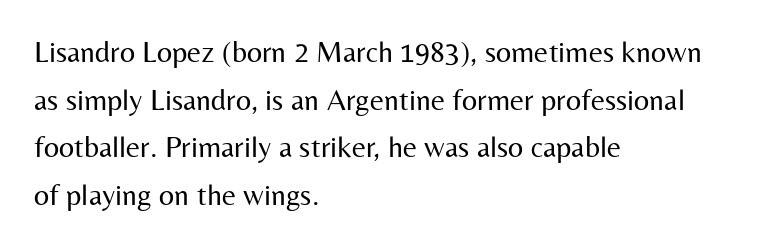
The image shows 30 px regular-weight sans-serif type, upright; set left-aligned, normal line spacing (1.59x), normal letter spacing, not underlined; medium stroke contrast and a medium x-height.
